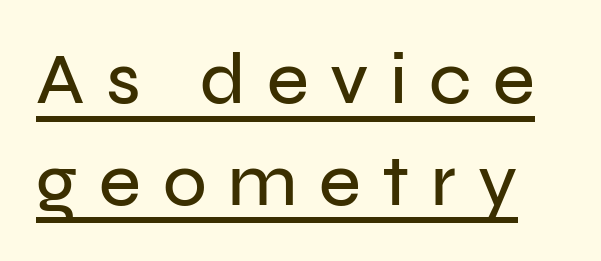
{"serif": "no", "italic": "no", "width": "normal", "stroke_contrast": "low", "x_height": "medium", "monospaced": "no", "underline": "yes", "line_spacing": "normal", "line_spacing_ratio": 1.41, "letter_spacing": "wide", "letter_spacing_em": 0.3, "glyph_px": 72}
